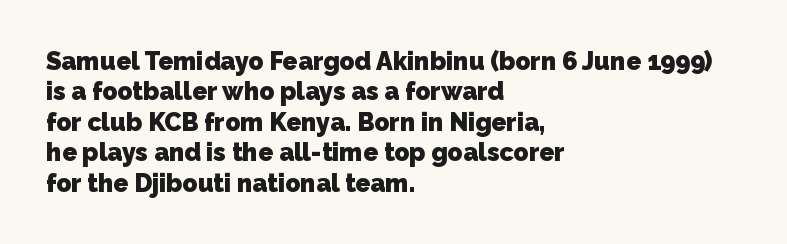
Q: Is the text bold? A: Yes.
Q: Is the text underlined? A: No.
Q: How is the paragraph aligned? A: Left-aligned.
Q: Is the spacing between letters normal or unusually wide? A: Normal.
